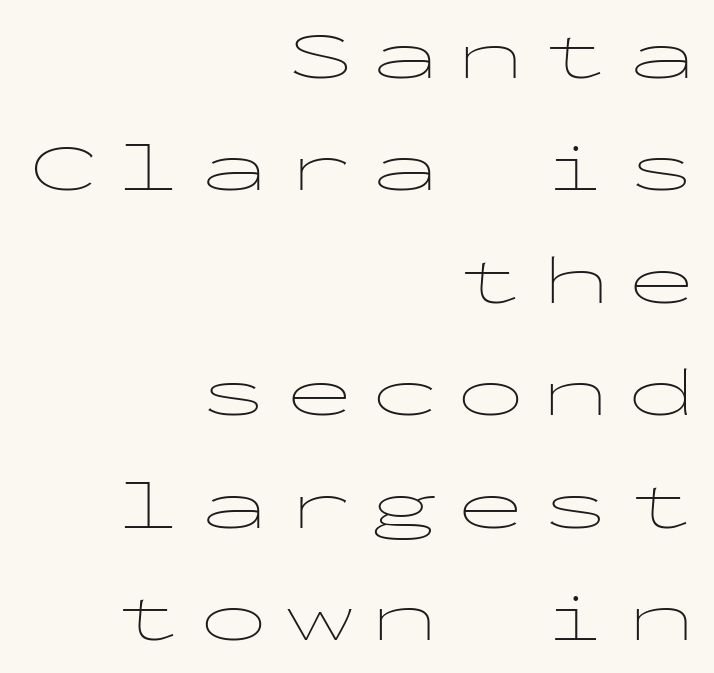
{"serif": "no", "italic": "no", "bold": "no", "weight": "thin", "width": "wide", "stroke_contrast": "low", "x_height": "medium", "monospaced": "yes", "underline": "no", "align": "right", "line_spacing": "normal", "line_spacing_ratio": 1.63, "letter_spacing": "wide", "letter_spacing_em": 0.24, "glyph_px": 69}
